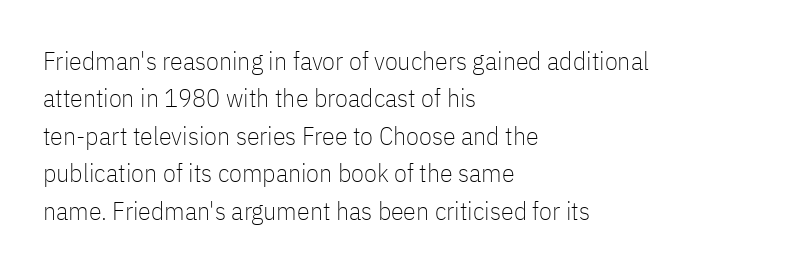
Is the letter spacing exaggerated? No — it looks like the ordinary default. This block has exactly the height ordinary leading produces. This is the regular roman posture of the typeface. Weight: not bold — regular or lighter.
